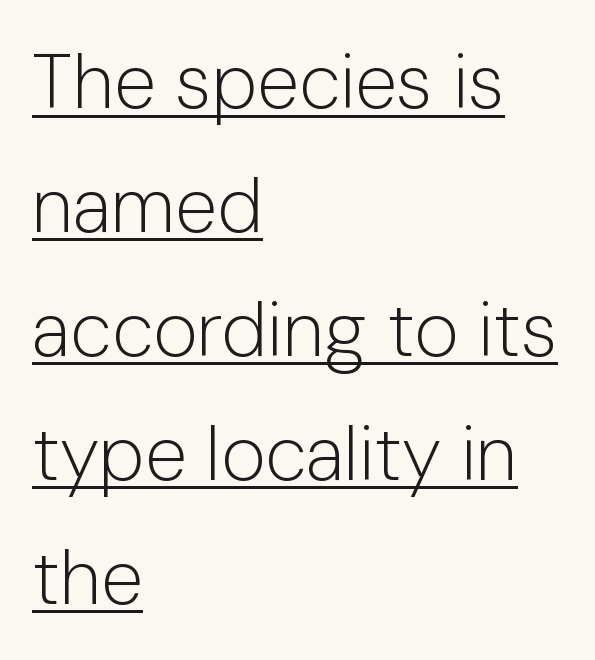
{"serif": "no", "italic": "no", "bold": "no", "weight": "light", "width": "normal", "stroke_contrast": "low", "x_height": "medium", "monospaced": "no", "underline": "yes", "align": "left", "line_spacing": "normal", "line_spacing_ratio": 1.63, "letter_spacing": "normal", "letter_spacing_em": 0.0, "glyph_px": 76}
